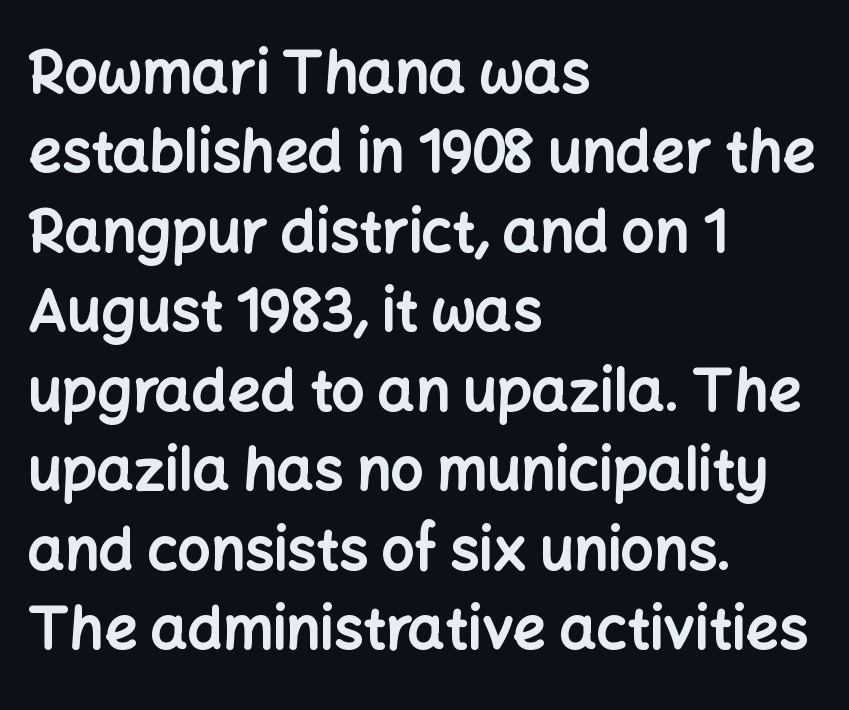
The image shows 58 px bold sans-serif type, upright; set left-aligned, normal line spacing (1.37x), normal letter spacing, not underlined; low stroke contrast and a medium x-height.
